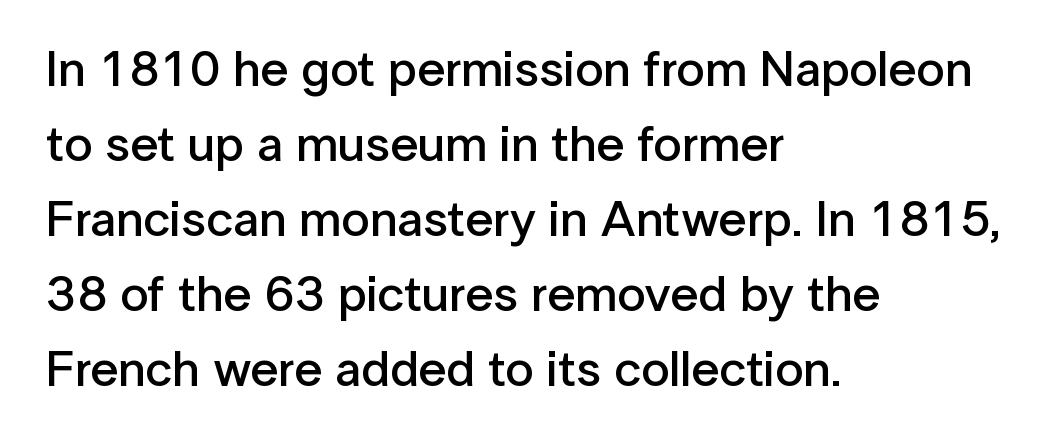
Regarding serifs, this sample does without them. The specimen reads as upright at a glance. A classic flush-left, rag-right setting is used for this passage. Stems and bowls a touch heavier than normal — semibold.
